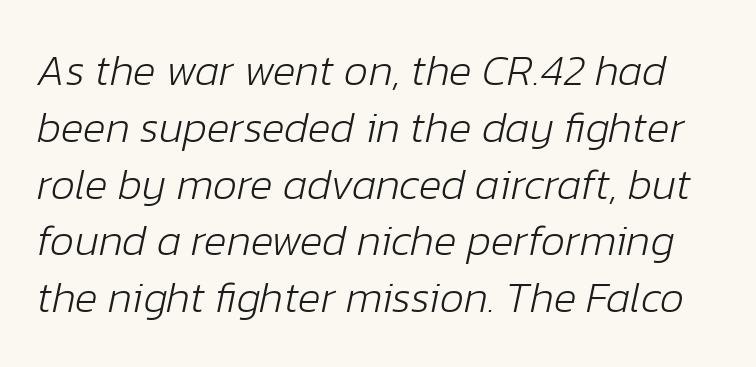
A typesetter would call this leading conventional body-copy spacing. Here the designer chose a conventional face with non-uniform glyph widths. The typeface has the unassuming heft of standard copy or less. When letters slant like this, we call the style italic. The specimen omits any rule beneath the text block's lines. This rendering leaves character spacing at its baseline value.
